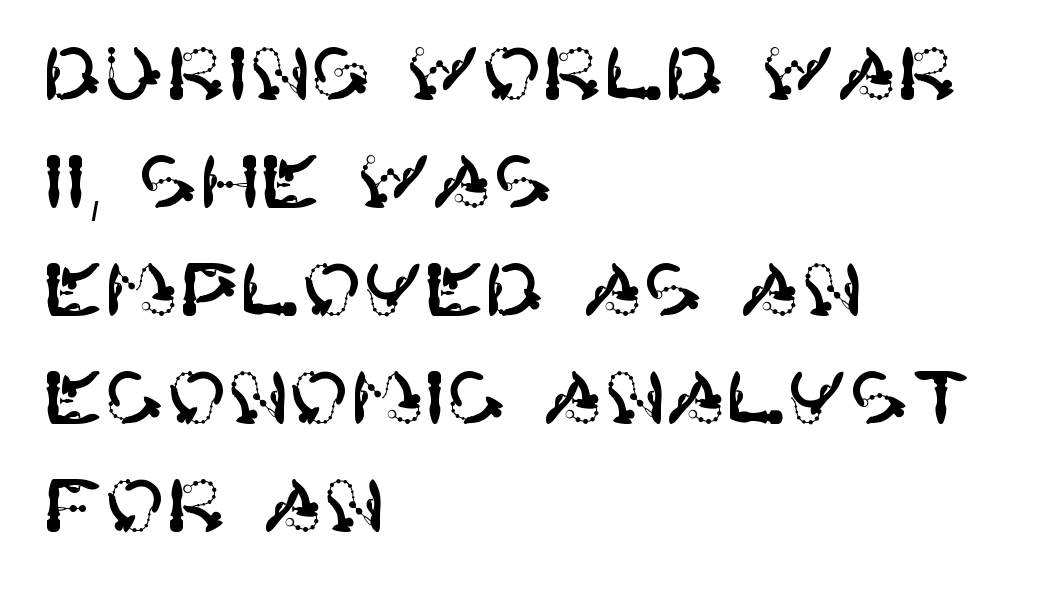
Inter-character spacing is left at the font's built-in metrics. Descenders are the only things crossing below the line. A normal amount of white space separates one row of letters from the next. This is sans-serif lettering, the kind often seen on screens and signage. The passage is arranged the way most books set body copy — flush left.
